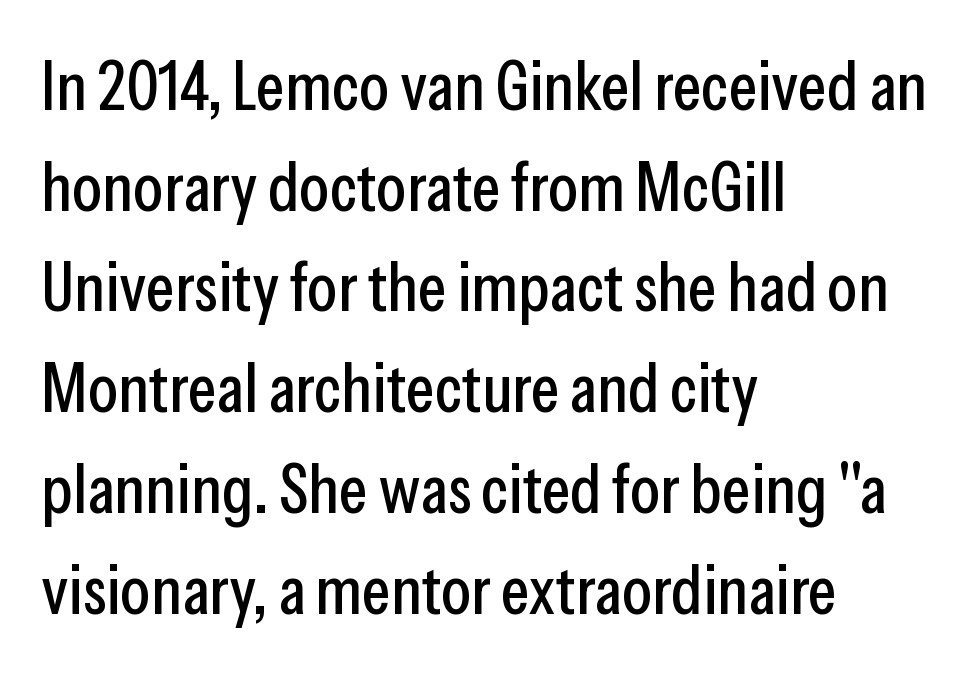
Do the characters align in a grid? No, the font is proportional. This sample uses a sans-serif face. Quick note: underline off. A student would call this left alignment; a typographer would say flush left, rag right. Spacing between characters is what you'd get straight out of the box. Regarding leading, the lines here are spaced in the standard way.
